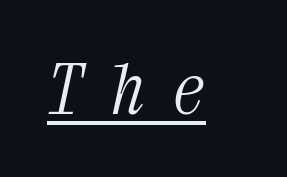
Q: Is the text bold? A: No.
Q: Is the text italic (slanted)? A: Yes, it leans right by about 12 degrees.
Q: Is the typeface a serif or a sans-serif typeface? A: Serif.
Q: Is the text underlined? A: Yes.
Q: Is the spacing between letters normal or unusually wide? A: Unusually wide.
Q: Width (condensed, normal, or wide)? A: Condensed.
Q: Stroke contrast? A: Medium.
Q: x-height? A: Medium.
Q: Monospaced? A: Yes.
